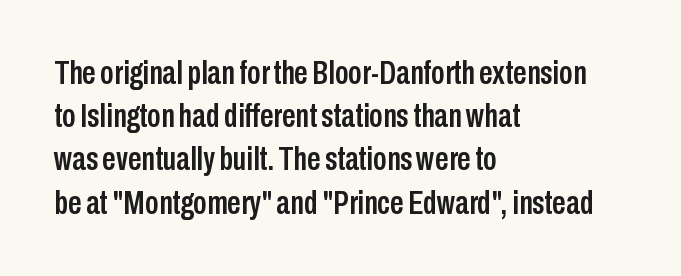
Q: Is the text italic (slanted)? A: No, it is upright.
Q: Is the typeface a serif or a sans-serif typeface? A: Sans-serif.
Q: Is the text underlined? A: No.
Q: How is the paragraph aligned? A: Left-aligned.
Q: Is the spacing between letters normal or unusually wide? A: Normal.
Q: Is the spacing between lines tight, normal or loose? A: Normal.
Q: Width (condensed, normal, or wide)? A: Condensed.
Q: Stroke contrast? A: Low.
Q: x-height? A: Medium.
Q: Monospaced? A: No.
